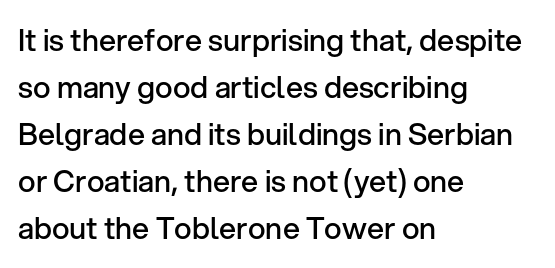
The image shows 30 px semibold sans-serif type, upright; set left-aligned, normal line spacing (1.57x), normal letter spacing, not underlined; low stroke contrast and a medium x-height.
